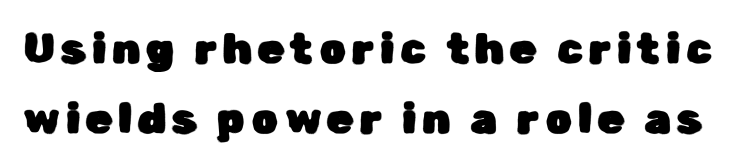
The image shows 42 px sans-serif type, upright; set normal line spacing (1.67x), not underlined; low stroke contrast and a medium x-height.
